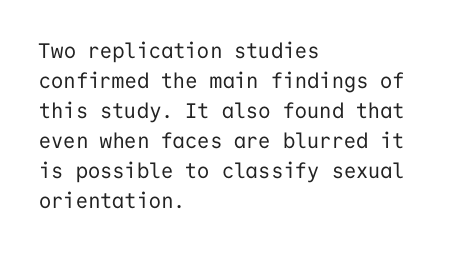
{"italic": "no", "bold": "no", "underline": "no", "align": "left", "line_spacing": "normal", "line_spacing_ratio": 1.43, "letter_spacing": "normal", "letter_spacing_em": 0.0, "glyph_px": 21}
